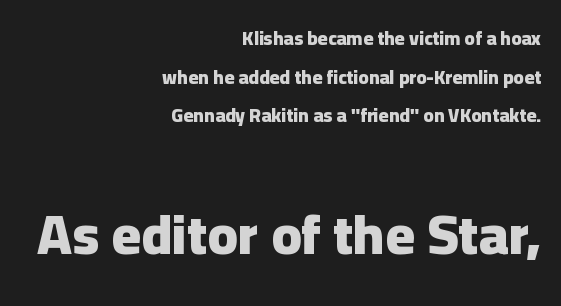
{"serif": "no", "italic": "no", "bold": "yes", "weight": "heavy", "width": "normal", "stroke_contrast": "low", "x_height": "medium", "monospaced": "no", "underline": "no", "align": "right", "line_spacing": "loose", "line_spacing_ratio": 2.03, "letter_spacing": "normal", "letter_spacing_em": 0.0, "larger_block": "second", "size_ratio": 2.95, "glyph_px": 56}
